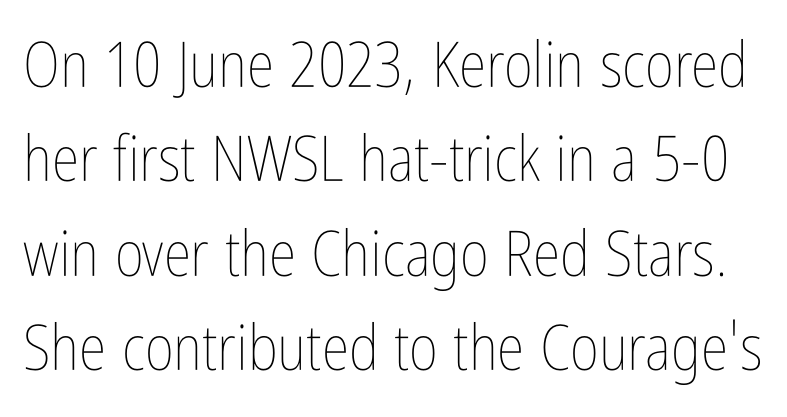
The image shows 63 px thin, condensed type, upright; set normal line spacing (1.5x), normal letter spacing, not underlined; low stroke contrast and a medium x-height.
